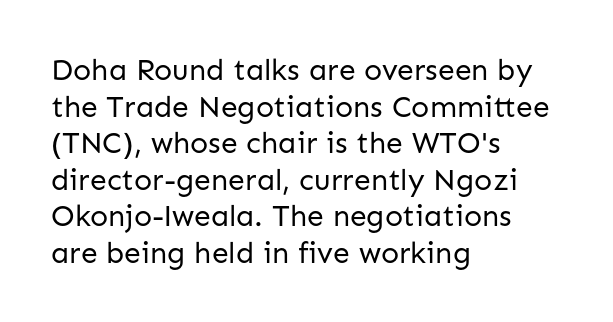
It's the straight-up-and-down kind of type. Heaviness? Minimal to ordinary, like unemphasized prose. Left-aligned paragraph, ragged on the right. How are the letters spaced? Ordinarily, with no added tracking. Character widths vary here, with narrow letters taking less room than wide ones. In terms of letterform style, serifs are entirely absent.
